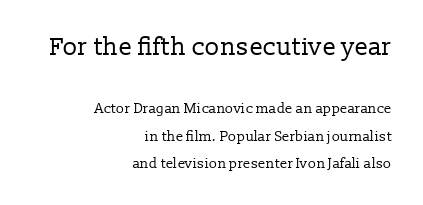
No extra tracking has been applied to these lines. Horizontal alignment here is rightward, an uncommon choice for prose. Posture: upright roman. Which of the two is more prominent by size? The first, at the top.
